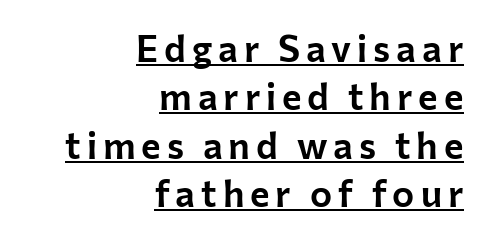
{"serif": "no", "italic": "no", "width": "normal", "stroke_contrast": "low", "x_height": "medium", "monospaced": "no", "underline": "yes", "align": "right", "line_spacing": "normal", "line_spacing_ratio": 1.31, "glyph_px": 37}
